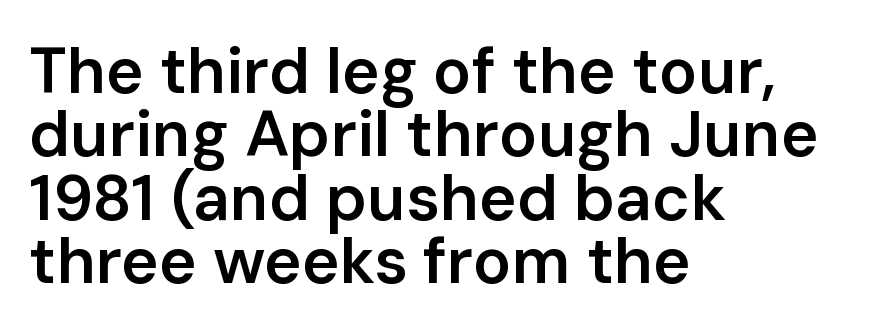
Ascenders rise straight up at ninety degrees. Successive baselines arrive quickly, one right under another. Beneath every word, the page is bare. A semibold gives these letters moderate extra thickness, short of bold.
